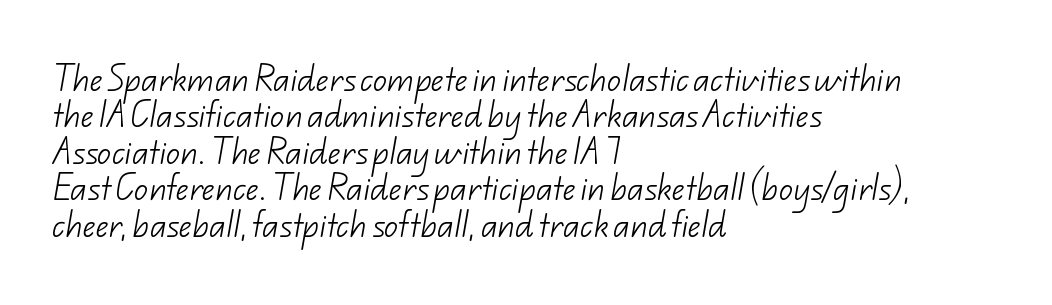
Q: Is the text bold? A: No.
Q: Is the typeface a serif or a sans-serif typeface? A: Sans-serif.
Q: Is the text underlined? A: No.
Q: How is the paragraph aligned? A: Left-aligned.
Q: Is the spacing between letters normal or unusually wide? A: Normal.
Q: Is the spacing between lines tight, normal or loose? A: Normal.
Q: Width (condensed, normal, or wide)? A: Normal.
Q: Stroke contrast? A: Low.
Q: x-height? A: Small.
Q: Monospaced? A: No.
